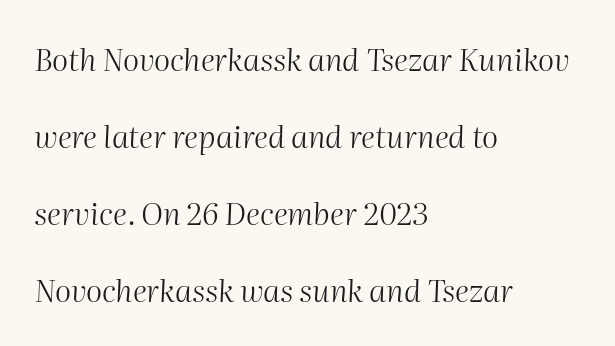
The letterforms sit shoulder to shoulder at normal distance. Counters stay open thanks to moderate or lighter strokes. Successive baselines arrive slowly, with a big drop between each. Varying glyph widths throughout — classic text-font behaviour.
